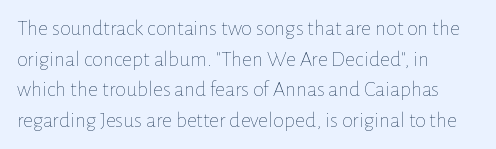
Here the glyphs are tracked normally, forming tight word shapes. This sample keeps an unexceptional amount of space between lines. Every character sits straight up, as roman type does. Each stroke keeps to a modest, everyday thickness or less. This rendering uses left alignment, leaving the right contour irregular. Descenders are the only things crossing below the line.
